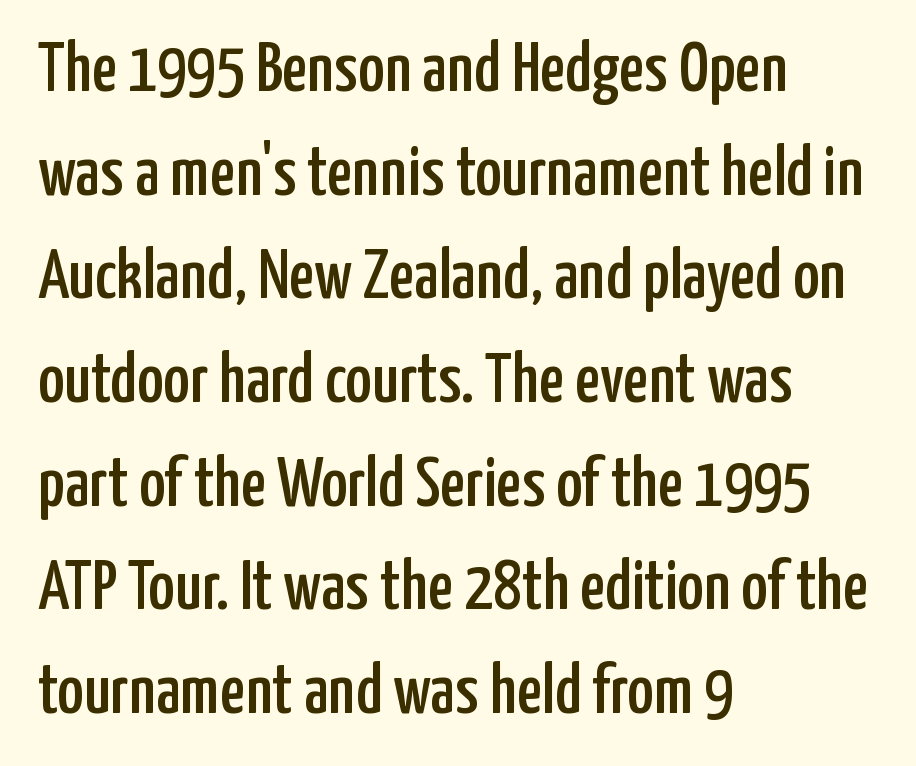
The image shows 71 px condensed sans-serif type, upright; set left-aligned, normal line spacing (1.46x), normal letter spacing, not underlined; low stroke contrast and a medium x-height.
